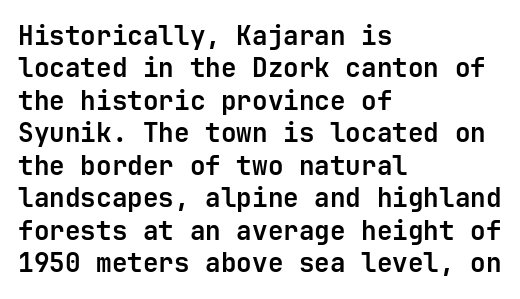
Q: Is the text bold? A: Yes.
Q: Is the text italic (slanted)? A: No, it is upright.
Q: Is the text underlined? A: No.
Q: How is the paragraph aligned? A: Left-aligned.
Q: Is the spacing between letters normal or unusually wide? A: Normal.
Q: Is the spacing between lines tight, normal or loose? A: Normal.
